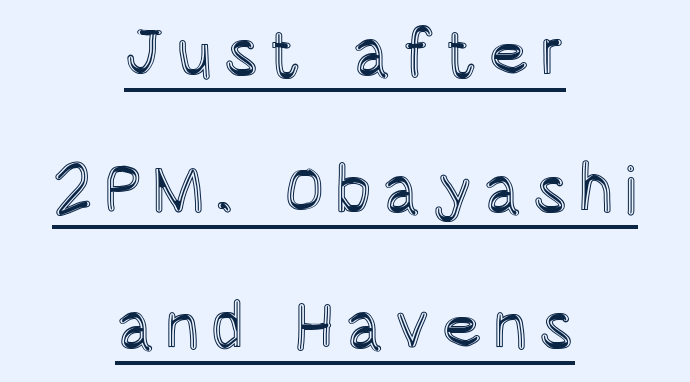
The passage is arranged like a title page — every line centered. You could not count columns in this text — the font is proportionally spaced. These lines were composed using upright roman letters. Caption: lettering with a line underneath. Airy leading.
